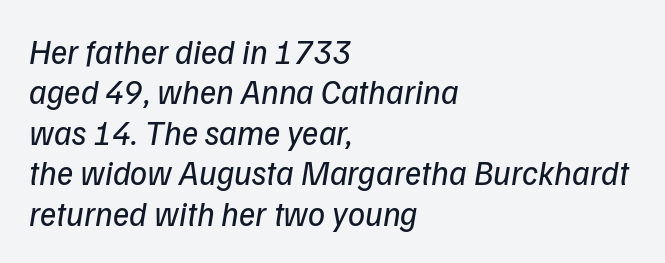
Q: Is the text bold? A: No.
Q: Is the text italic (slanted)? A: Yes, it leans right by about 9 degrees.
Q: Is the text underlined? A: No.
Q: How is the paragraph aligned? A: Left-aligned.
Q: Is the spacing between letters normal or unusually wide? A: Normal.
Q: Width (condensed, normal, or wide)? A: Normal.
Q: Stroke contrast? A: Low.
Q: x-height? A: Medium.
Q: Monospaced? A: No.
